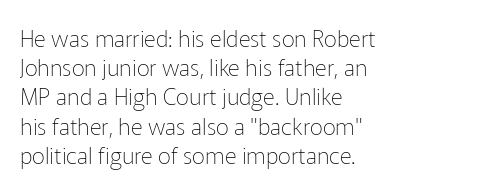
The image shows 23 px text type, upright; set left-aligned, normal line spacing (1.27x), normal letter spacing, not underlined.
